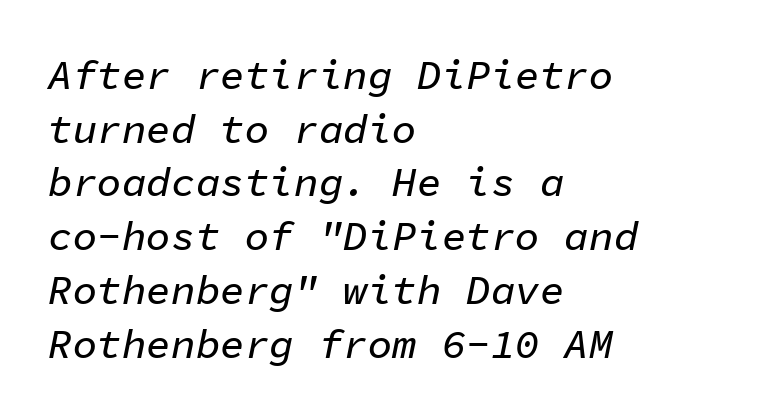
The image shows 41 px text type, italic (leaning right), monospaced; set left-aligned, normal line spacing (1.31x), normal letter spacing, not underlined; low stroke contrast and a medium x-height.
